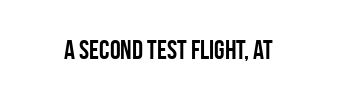
The image shows 27 px bold type, upright; set normal letter spacing, not underlined.
